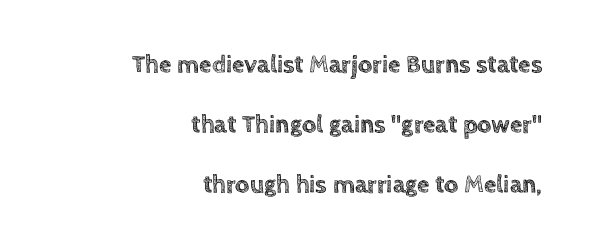
Q: Is the text italic (slanted)? A: No, it is upright.
Q: Is the text underlined? A: No.
Q: How is the paragraph aligned? A: Right-aligned.
Q: Is the spacing between letters normal or unusually wide? A: Normal.
Q: Is the spacing between lines tight, normal or loose? A: Loose.
